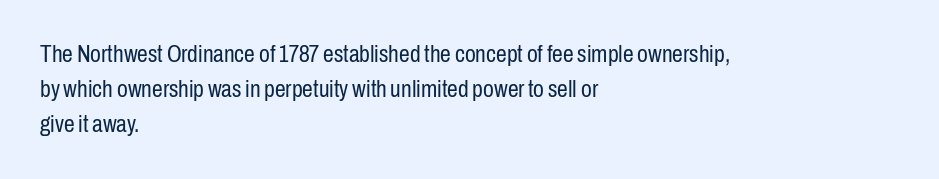
No word sits above an underline. This is the regular roman posture of the typeface. The lines in this sample share a left origin and differ only in where they stop. Successive baselines arrive at the customary interval.
